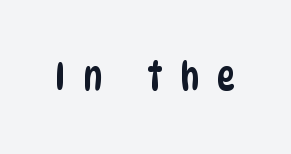
{"serif": "no", "width": "condensed", "stroke_contrast": "low", "x_height": "large", "monospaced": "no", "underline": "no", "letter_spacing": "wide", "letter_spacing_em": 0.45, "glyph_px": 39}
